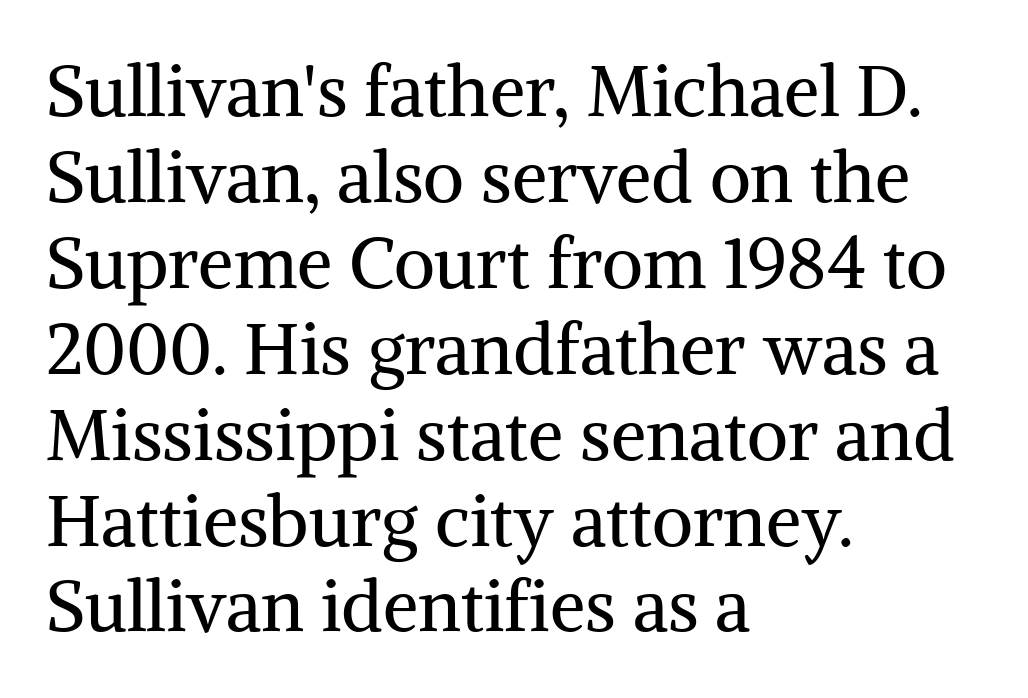
The image shows 71 px regular-weight serif type, upright; set left-aligned, line spacing 1.21x, normal letter spacing, not underlined; medium stroke contrast and a medium x-height.
